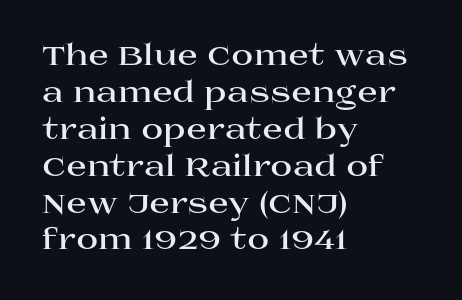
Every stem runs plumb, perpendicular to the baseline. The sample has been set heavy, in full bold. You can tell from the footed stems that serif type was used. No word sits above an underline.
